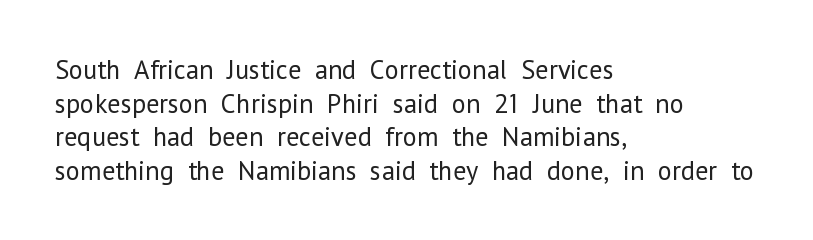
The image shows 27 px text type, upright; set left-aligned, normal line spacing (1.25x), normal letter spacing, not underlined.
